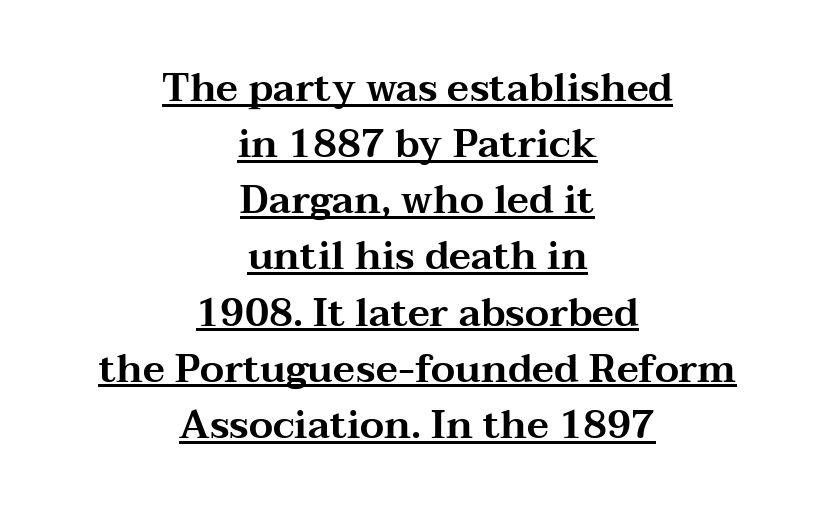
Q: Is the text italic (slanted)? A: No, it is upright.
Q: Is the typeface a serif or a sans-serif typeface? A: Serif.
Q: Is the text underlined? A: Yes.
Q: How is the paragraph aligned? A: Centered.
Q: Is the spacing between letters normal or unusually wide? A: Normal.
Q: Is the spacing between lines tight, normal or loose? A: Normal.
Q: Width (condensed, normal, or wide)? A: Wide.
Q: Stroke contrast? A: Medium.
Q: x-height? A: Medium.
Q: Monospaced? A: No.
